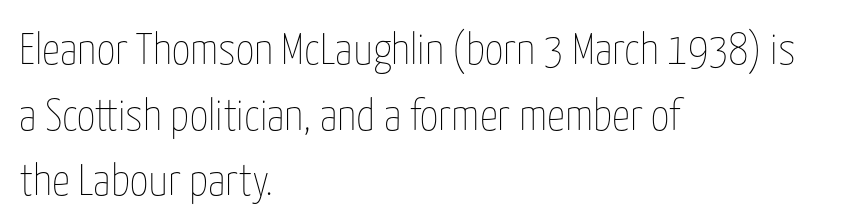
{"italic": "no", "bold": "no", "weight": "thin", "width": "condensed", "stroke_contrast": "low", "x_height": "medium", "monospaced": "no", "underline": "no", "align": "left", "line_spacing": "normal", "line_spacing_ratio": 1.46, "letter_spacing": "normal", "letter_spacing_em": 0.0, "glyph_px": 45}
